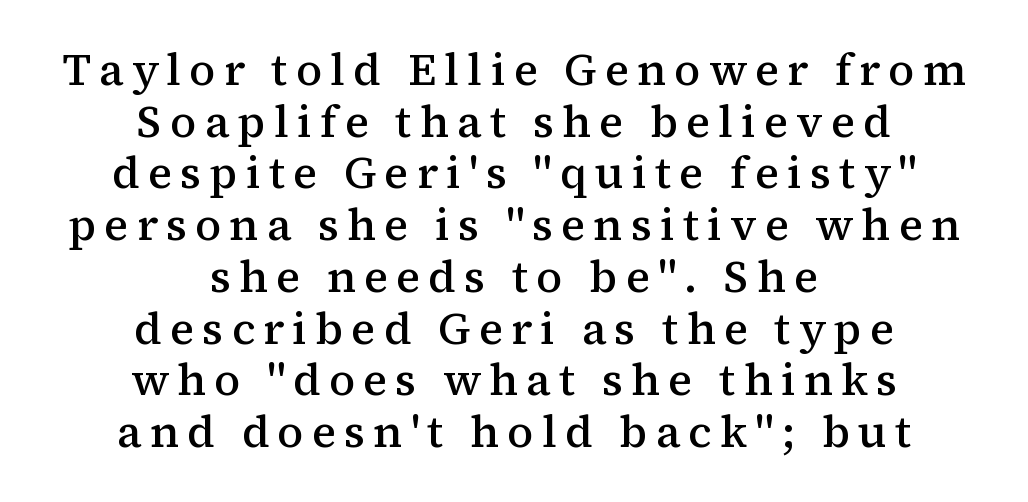
In terms of posture, this sample is upright. This rendering features lettering with no underline. The passage shown is typed in a proportional face where columns would drift. Leading is clearly below the norm, producing a dense column. Which margin do the lines hug? Neither — every line sits in the middle.
